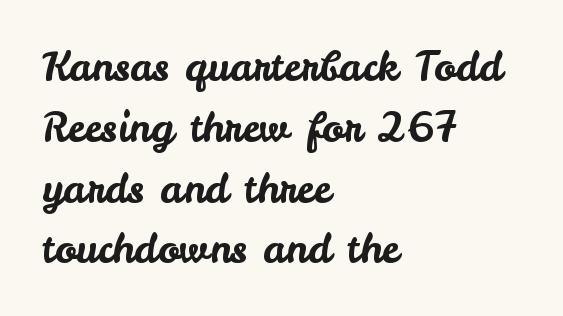
Q: Is the text italic (slanted)? A: Yes.
Q: Is the typeface a serif or a sans-serif typeface? A: Sans-serif.
Q: Is the text underlined? A: No.
Q: How is the paragraph aligned? A: Left-aligned.
Q: Is the spacing between letters normal or unusually wide? A: Normal.
Q: Is the spacing between lines tight, normal or loose? A: Normal.
Q: Width (condensed, normal, or wide)? A: Normal.
Q: Stroke contrast? A: Low.
Q: x-height? A: Small.
Q: Monospaced? A: No.
